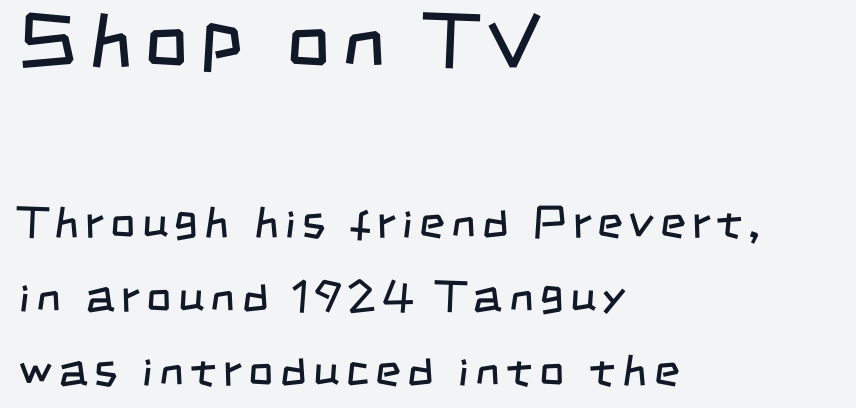
Q: Is the text bold? A: No.
Q: Is the typeface a serif or a sans-serif typeface? A: Sans-serif.
Q: Is the text underlined? A: No.
Q: How is the paragraph aligned? A: Left-aligned.
Q: Is the spacing between lines tight, normal or loose? A: Normal.
Q: Which block of text is set in a larger size, the first (top) or the second (bottom)? A: The first (top) one.
Q: Width (condensed, normal, or wide)? A: Condensed.
Q: Stroke contrast? A: Low.
Q: x-height? A: Large.
Q: Monospaced? A: No.
